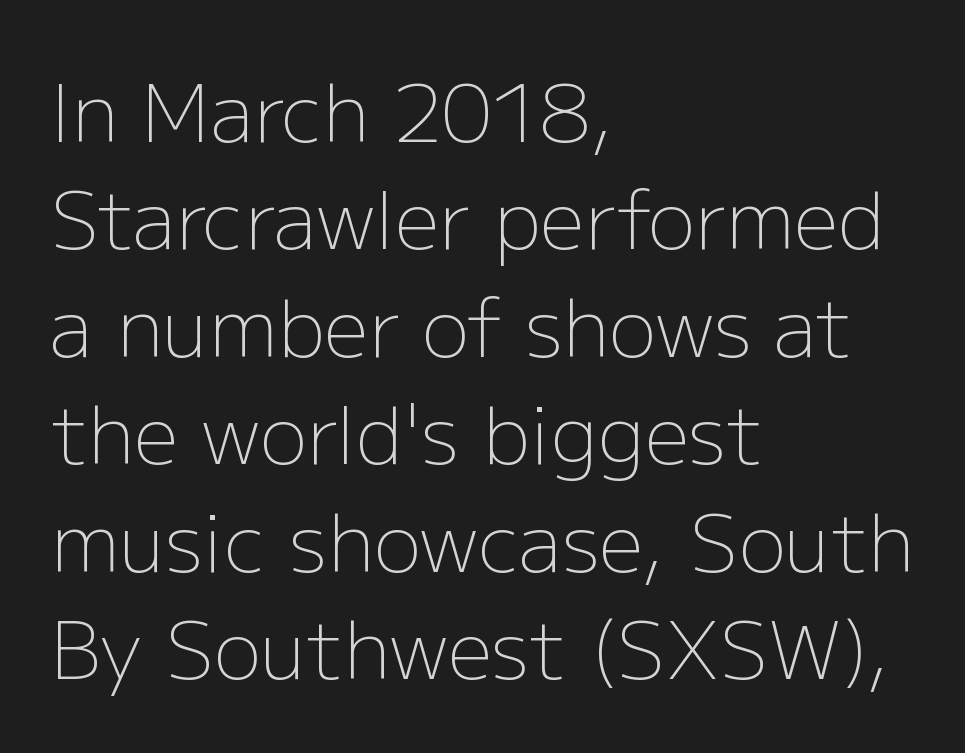
{"serif": "no", "italic": "no", "bold": "no", "weight": "light", "width": "normal", "stroke_contrast": "low", "x_height": "medium", "monospaced": "no", "underline": "no", "align": "left", "line_spacing": "normal", "line_spacing_ratio": 1.36, "letter_spacing": "normal", "letter_spacing_em": 0.0, "glyph_px": 79}
